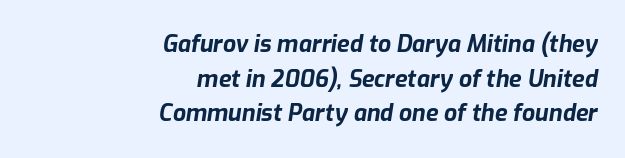
The image shows 23 px bold type, italic (leaning right); set right-aligned, normal line spacing (1.51x), normal letter spacing, not underlined.
